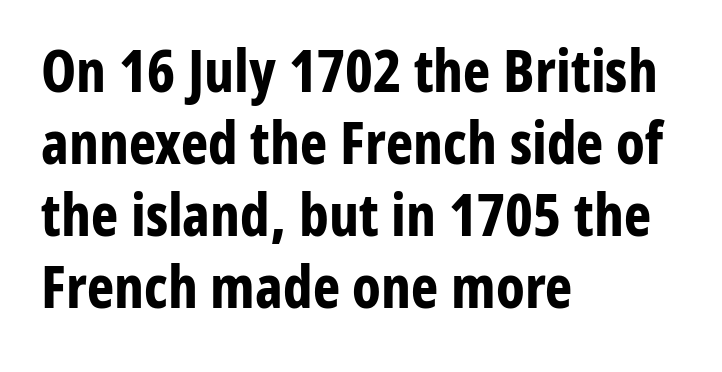
{"serif": "no", "italic": "no", "bold": "yes", "weight": "bold", "width": "condensed", "stroke_contrast": "low", "x_height": "medium", "monospaced": "no", "underline": "no", "align": "left", "line_spacing_ratio": 1.24, "letter_spacing": "normal", "letter_spacing_em": 0.0, "glyph_px": 58}
